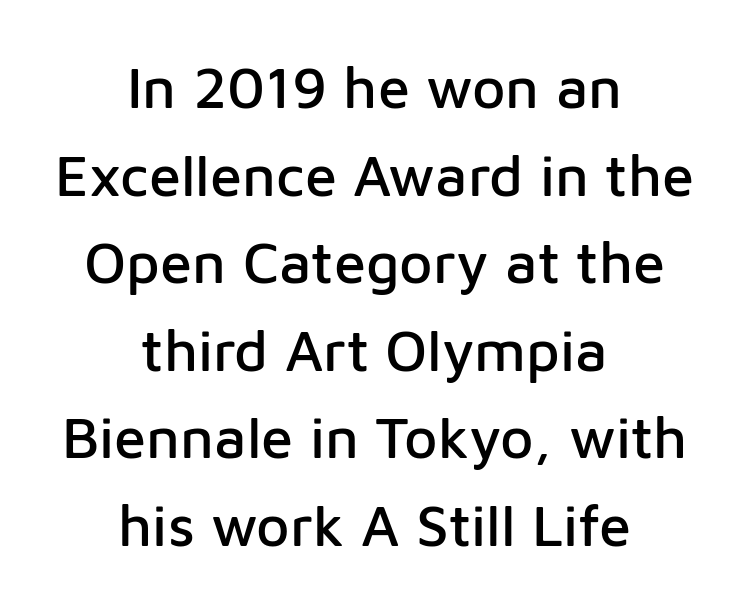
The image shows 58 px sans-serif type, upright; set centered, normal line spacing (1.51x), normal letter spacing, not underlined; low stroke contrast and a medium x-height.
